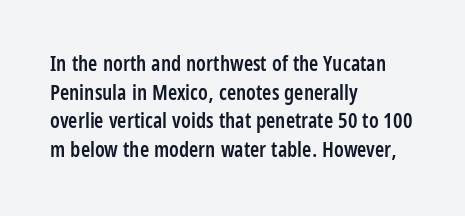
This sample uses an upright cut, with every glyph sitting square on the baseline. Moderately thickened strokes mark this as semibold type. Short note: letters normally spaced. A typesetter would call this leading conventional body-copy spacing. Just letters on the line, the space beneath them empty. Casual observation: everything's shoved over to the left.
